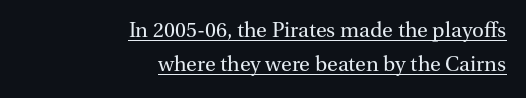
{"italic": "no", "bold": "no", "underline": "yes", "align": "right", "line_spacing": "normal", "line_spacing_ratio": 1.55, "letter_spacing": "normal", "letter_spacing_em": 0.0, "glyph_px": 22}
